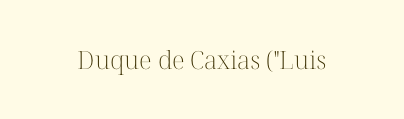
Q: Is the text bold? A: No.
Q: Is the text italic (slanted)? A: No, it is upright.
Q: Is the text underlined? A: No.
Q: Is the spacing between letters normal or unusually wide? A: Normal.
